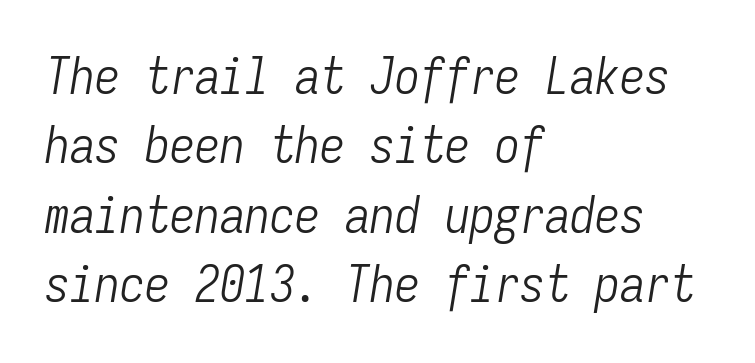
The image shows 50 px light, condensed type, italic (leaning right), monospaced; set left-aligned, normal line spacing (1.39x), normal letter spacing, not underlined; low stroke contrast and a medium x-height.
